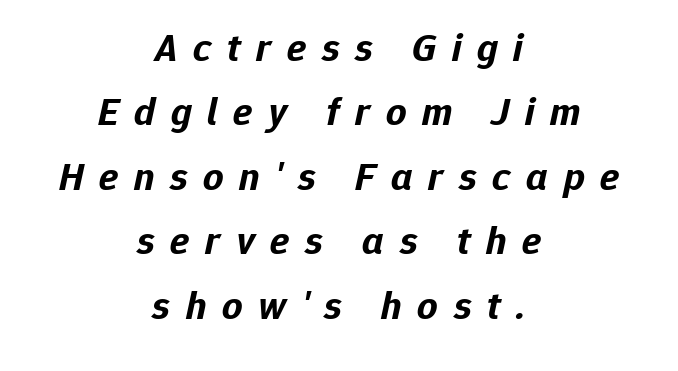
The image shows 40 px bold type, italic (leaning right); set centered, normal line spacing (1.61x), unusually wide letter spacing (+0.39 em), not underlined; low stroke contrast and a medium x-height.
